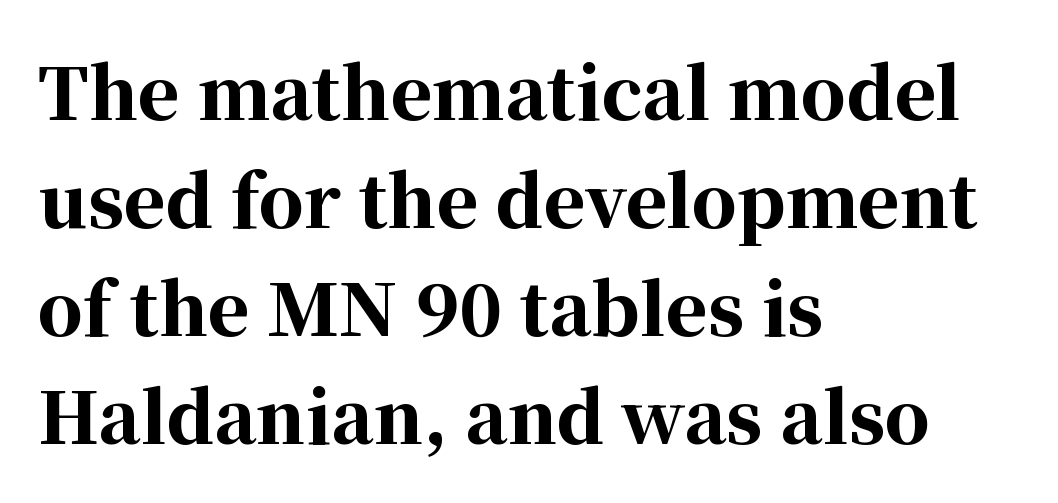
Q: Is the text bold? A: Yes.
Q: Is the text italic (slanted)? A: No, it is upright.
Q: Is the typeface a serif or a sans-serif typeface? A: Serif.
Q: Is the text underlined? A: No.
Q: How is the paragraph aligned? A: Left-aligned.
Q: Is the spacing between letters normal or unusually wide? A: Normal.
Q: Is the spacing between lines tight, normal or loose? A: Normal.
Q: Width (condensed, normal, or wide)? A: Normal.
Q: Stroke contrast? A: High.
Q: x-height? A: Medium.
Q: Monospaced? A: No.
